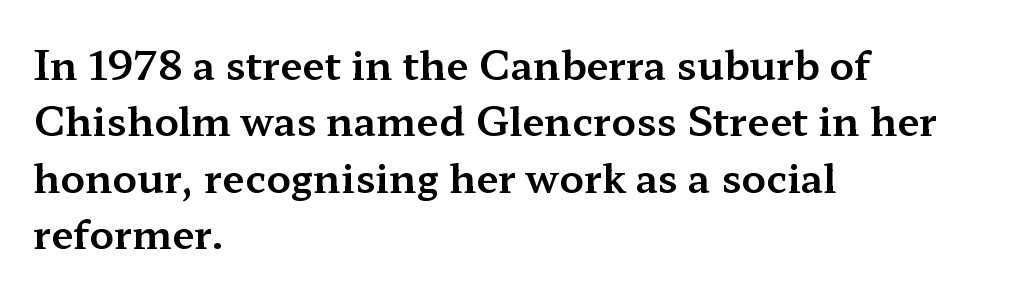
{"serif": "yes", "italic": "no", "width": "wide", "stroke_contrast": "medium", "x_height": "medium", "monospaced": "no", "underline": "no", "align": "left", "line_spacing": "normal", "line_spacing_ratio": 1.41, "letter_spacing": "normal", "letter_spacing_em": 0.0, "glyph_px": 40}
